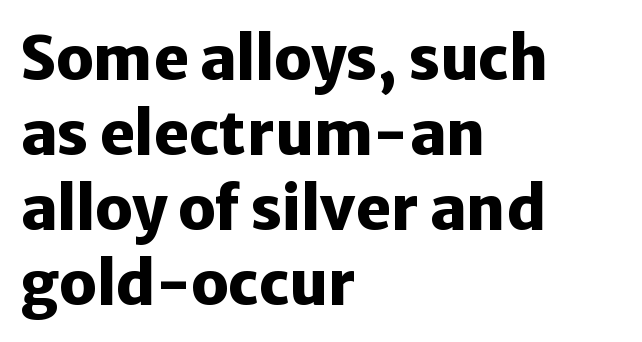
The image shows 60 px heavy sans-serif type, upright; set left-aligned, normal line spacing (1.25x), normal letter spacing, not underlined; low stroke contrast and a medium x-height.
